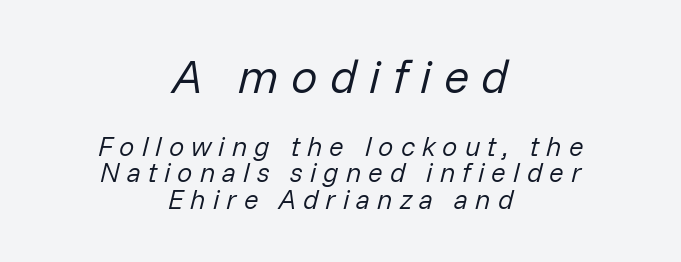
Q: Is the text bold? A: No.
Q: Is the text italic (slanted)? A: Yes, it leans right by about 14 degrees.
Q: Is the text underlined? A: No.
Q: How is the paragraph aligned? A: Centered.
Q: Is the spacing between letters normal or unusually wide? A: Unusually wide.
Q: Is the spacing between lines tight, normal or loose? A: Tight.
Q: Which block of text is set in a larger size, the first (top) or the second (bottom)? A: The first (top) one.
Q: Width (condensed, normal, or wide)? A: Normal.
Q: Stroke contrast? A: Low.
Q: x-height? A: Medium.
Q: Monospaced? A: No.
